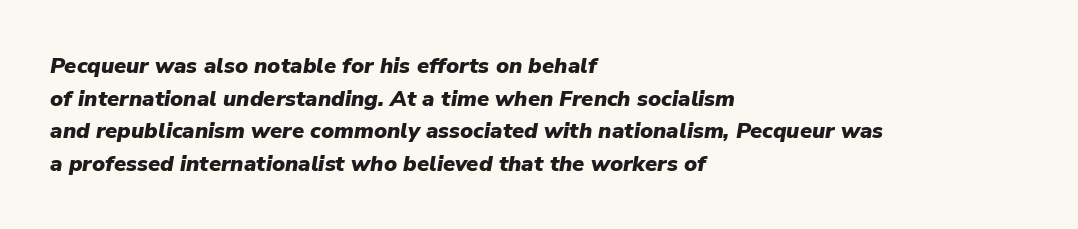
Q: Is the text bold? A: Yes.
Q: Is the text italic (slanted)? A: Yes, it leans right by about 9 degrees.
Q: Is the text underlined? A: No.
Q: How is the paragraph aligned? A: Left-aligned.
Q: Is the spacing between letters normal or unusually wide? A: Normal.
Q: Is the spacing between lines tight, normal or loose? A: Normal.
